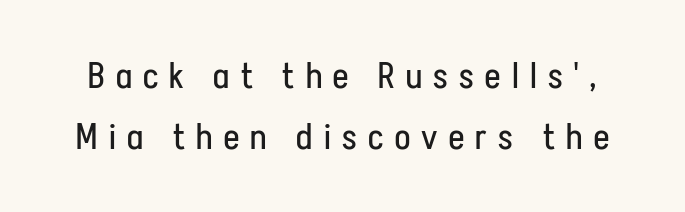
{"serif": "no", "italic": "no", "bold": "no", "weight": "regular", "width": "condensed", "stroke_contrast": "low", "x_height": "medium", "monospaced": "no", "underline": "no", "line_spacing": "normal", "line_spacing_ratio": 1.69, "letter_spacing": "wide", "letter_spacing_em": 0.32, "glyph_px": 36}
